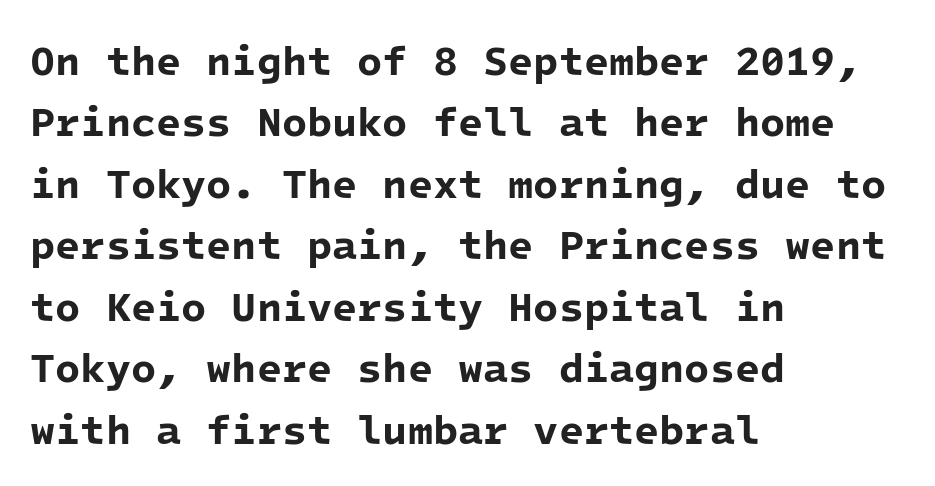
Q: Is the text bold? A: Yes.
Q: Is the typeface a serif or a sans-serif typeface? A: Sans-serif.
Q: Is the text underlined? A: No.
Q: How is the paragraph aligned? A: Left-aligned.
Q: Is the spacing between letters normal or unusually wide? A: Normal.
Q: Is the spacing between lines tight, normal or loose? A: Normal.
Q: Width (condensed, normal, or wide)? A: Normal.
Q: Stroke contrast? A: Low.
Q: x-height? A: Medium.
Q: Monospaced? A: Yes.
